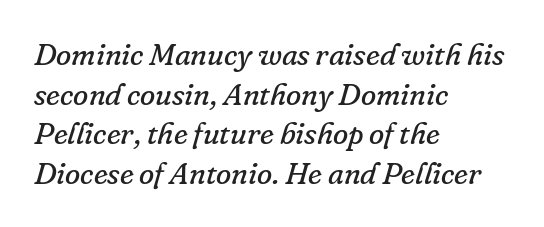
{"serif": "yes", "italic": "yes", "lean": "right", "slant_degrees": 16, "bold": "no", "weight": "regular", "width": "normal", "stroke_contrast": "low", "x_height": "small", "monospaced": "no", "underline": "no", "align": "left", "line_spacing": "normal", "line_spacing_ratio": 1.28, "letter_spacing": "normal", "letter_spacing_em": 0.0, "glyph_px": 31}
